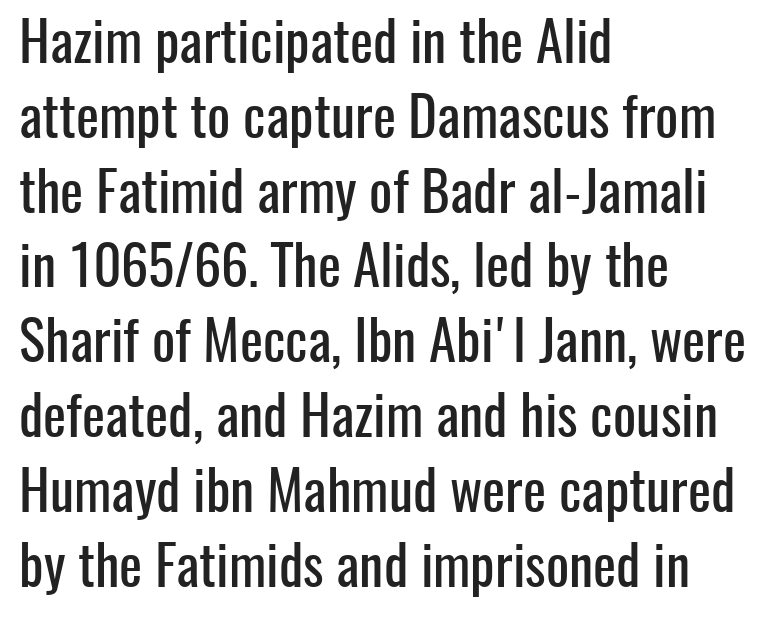
The words here are not underlined. Horizontal alignment here is leftward, the default for most running prose. Serifs: no, the terminals of the letterforms are clean. Each new line begins a customary step beneath the previous one. Note the varied advance widths — an 'i' is clearly narrower than an 'm'. The type sits square on the baseline with zero lean.
